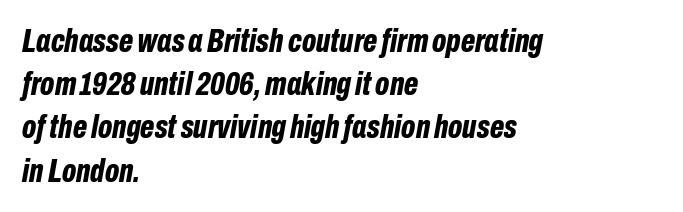
Characters are canted at an angle relative to the baseline's perpendicular. Pretty heavy lettering here — definitely bold. A classic flush-left, rag-right setting is used for this passage. Each letter keeps its own natural width here, so spacing adapts to shape. Vertical spacing — default. Each word holds together tightly as a unit, with standard inter-letter gaps.
